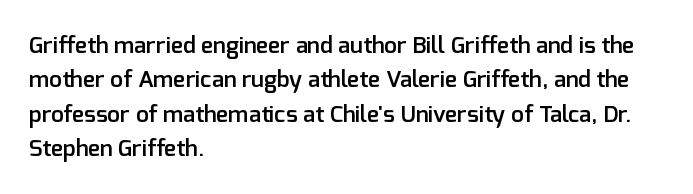
The sample has been set in demibold, a notch under bold. Students, observe: this is what conventionally led text looks like. All the whitespace from short lines collects on the right. Descenders are the only things crossing below the line.
